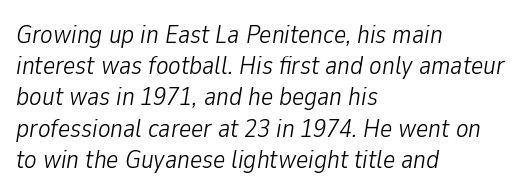
Q: Is the text bold? A: No.
Q: Is the text italic (slanted)? A: Yes, it leans right by about 9 degrees.
Q: Is the text underlined? A: No.
Q: How is the paragraph aligned? A: Left-aligned.
Q: Is the spacing between letters normal or unusually wide? A: Normal.
